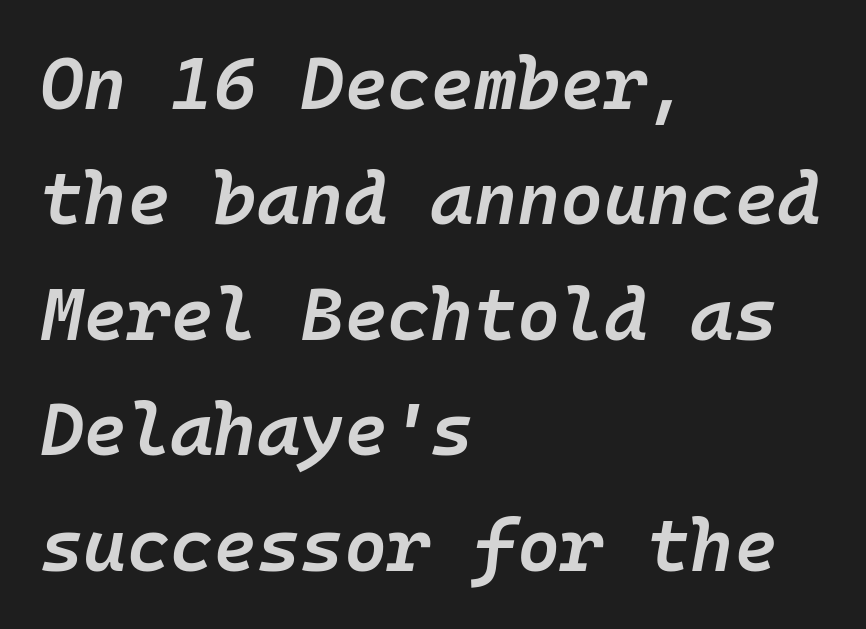
{"italic": "yes", "lean": "right", "slant_degrees": 10, "bold": "semi", "weight": "semibold", "width": "normal", "stroke_contrast": "low", "x_height": "medium", "monospaced": "yes", "underline": "no", "align": "left", "line_spacing": "normal", "line_spacing_ratio": 1.56, "letter_spacing": "normal", "letter_spacing_em": 0.0, "glyph_px": 74}
